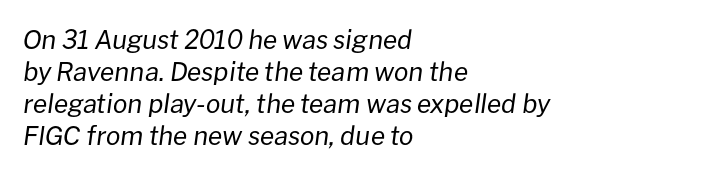
{"italic": "yes", "lean": "right", "slant_degrees": 8, "bold": "no", "underline": "no", "align": "left", "line_spacing_ratio": 1.23, "letter_spacing": "normal", "letter_spacing_em": 0.0, "glyph_px": 26}
